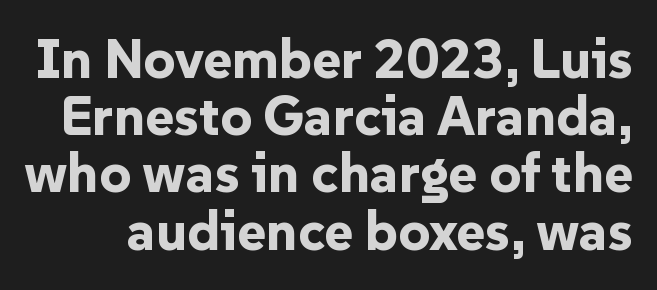
{"serif": "no", "italic": "no", "bold": "yes", "weight": "bold", "width": "normal", "stroke_contrast": "low", "x_height": "medium", "monospaced": "no", "underline": "no", "line_spacing": "tight", "line_spacing_ratio": 1.04, "letter_spacing": "normal", "letter_spacing_em": 0.0, "glyph_px": 55}
